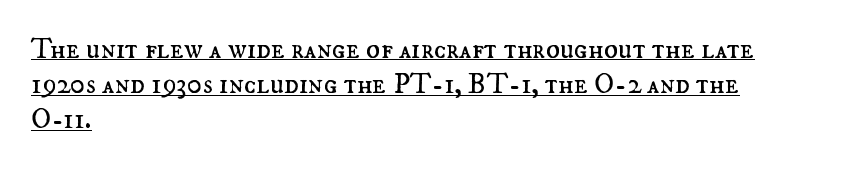
Q: Is the text bold? A: No.
Q: Is the text italic (slanted)? A: No, it is upright.
Q: Is the text underlined? A: Yes.
Q: How is the paragraph aligned? A: Left-aligned.
Q: Is the spacing between letters normal or unusually wide? A: Normal.
Q: Width (condensed, normal, or wide)? A: Normal.
Q: Stroke contrast? A: Medium.
Q: x-height? A: Small.
Q: Monospaced? A: No.
